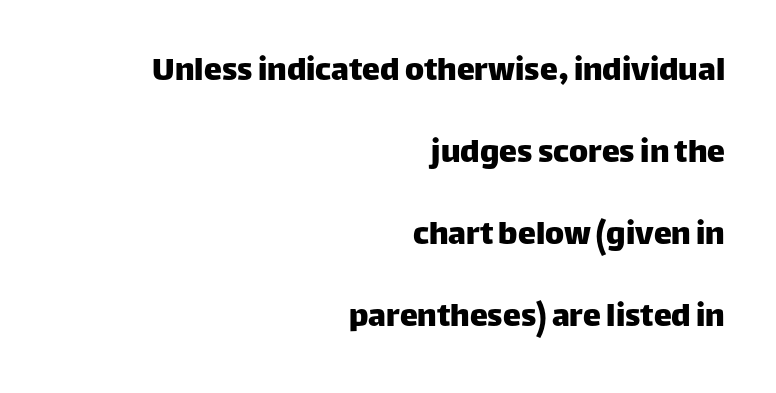
{"serif": "no", "italic": "no", "width": "normal", "stroke_contrast": "low", "x_height": "large", "monospaced": "no", "underline": "no", "align": "right", "line_spacing": "loose", "line_spacing_ratio": 2.28, "letter_spacing": "normal", "letter_spacing_em": 0.0, "glyph_px": 36}
